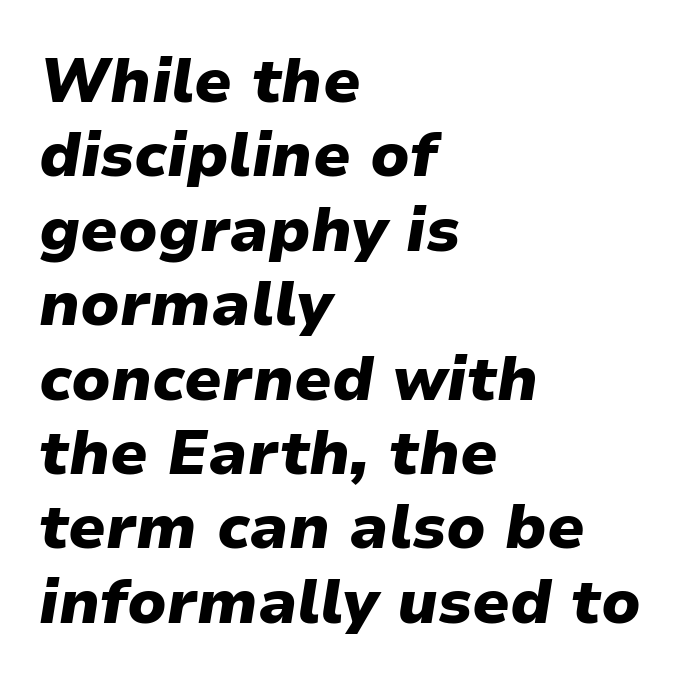
The image shows 62 px heavy type, italic (leaning right); set left-aligned, line spacing 1.2x, normal letter spacing, not underlined; low stroke contrast and a medium x-height.
